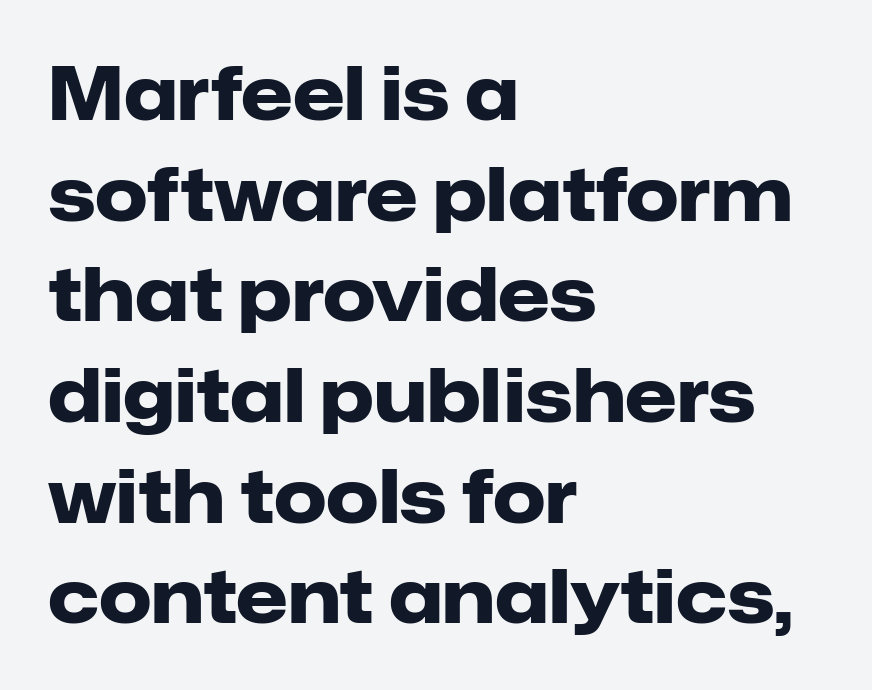
Q: Is the text bold? A: Yes.
Q: Is the text italic (slanted)? A: No, it is upright.
Q: Is the typeface a serif or a sans-serif typeface? A: Sans-serif.
Q: Is the text underlined? A: No.
Q: How is the paragraph aligned? A: Left-aligned.
Q: Is the spacing between letters normal or unusually wide? A: Normal.
Q: Is the spacing between lines tight, normal or loose? A: Normal.
Q: Width (condensed, normal, or wide)? A: Normal.
Q: Stroke contrast? A: Low.
Q: x-height? A: Medium.
Q: Monospaced? A: No.
